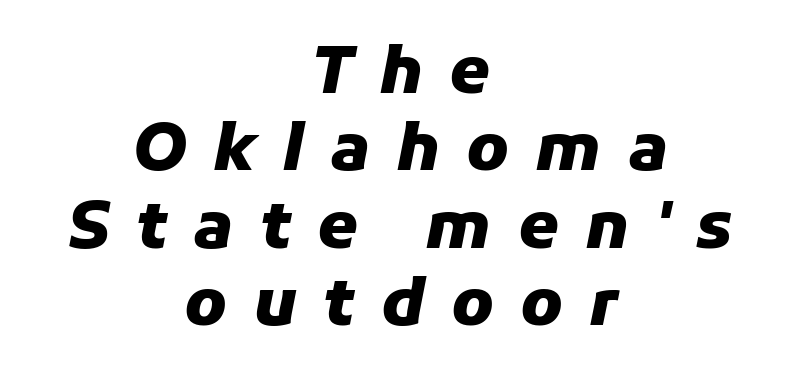
{"italic": "yes", "lean": "right", "slant_degrees": 11, "bold": "yes", "weight": "heavy", "width": "normal", "stroke_contrast": "low", "x_height": "medium", "monospaced": "no", "underline": "no", "align": "center", "line_spacing_ratio": 1.19, "letter_spacing": "wide", "letter_spacing_em": 0.4, "glyph_px": 65}
